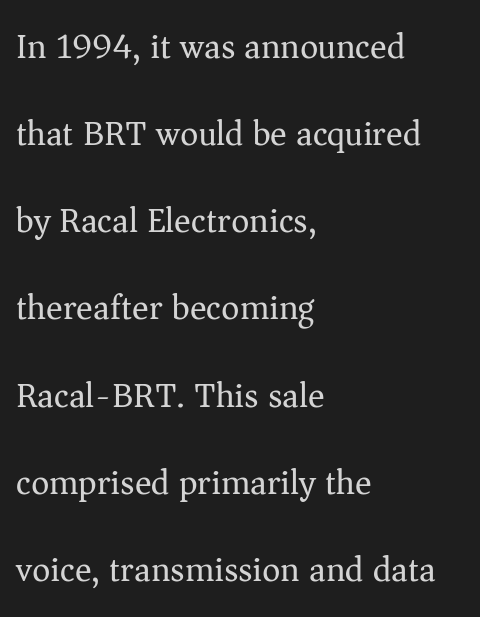
The image shows 35 px regular-weight serif type, upright; set left-aligned, loose line spacing (2.49x), normal letter spacing, not underlined; medium stroke contrast and a medium x-height.
